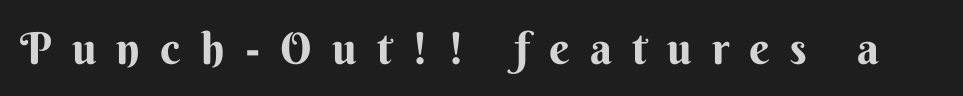
{"serif": "no", "italic": "no", "bold": "yes", "weight": "bold", "width": "normal", "stroke_contrast": "medium", "x_height": "small", "monospaced": "no", "underline": "no", "letter_spacing": "wide", "letter_spacing_em": 0.46, "glyph_px": 44}
